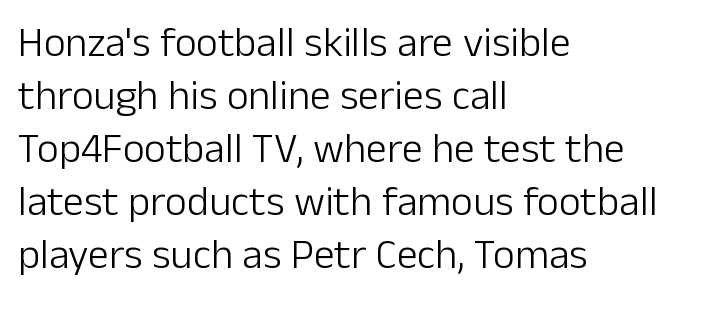
The image shows 42 px light sans-serif type, upright; set left-aligned, normal line spacing (1.26x), normal letter spacing, not underlined; low stroke contrast and a medium x-height.
